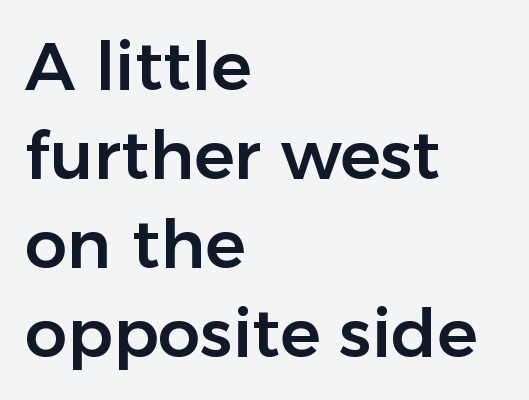
Q: Is the text italic (slanted)? A: No, it is upright.
Q: Is the typeface a serif or a sans-serif typeface? A: Sans-serif.
Q: Is the text underlined? A: No.
Q: How is the paragraph aligned? A: Left-aligned.
Q: Is the spacing between letters normal or unusually wide? A: Normal.
Q: Is the spacing between lines tight, normal or loose? A: Normal.
Q: Width (condensed, normal, or wide)? A: Normal.
Q: Stroke contrast? A: Low.
Q: x-height? A: Medium.
Q: Monospaced? A: No.
